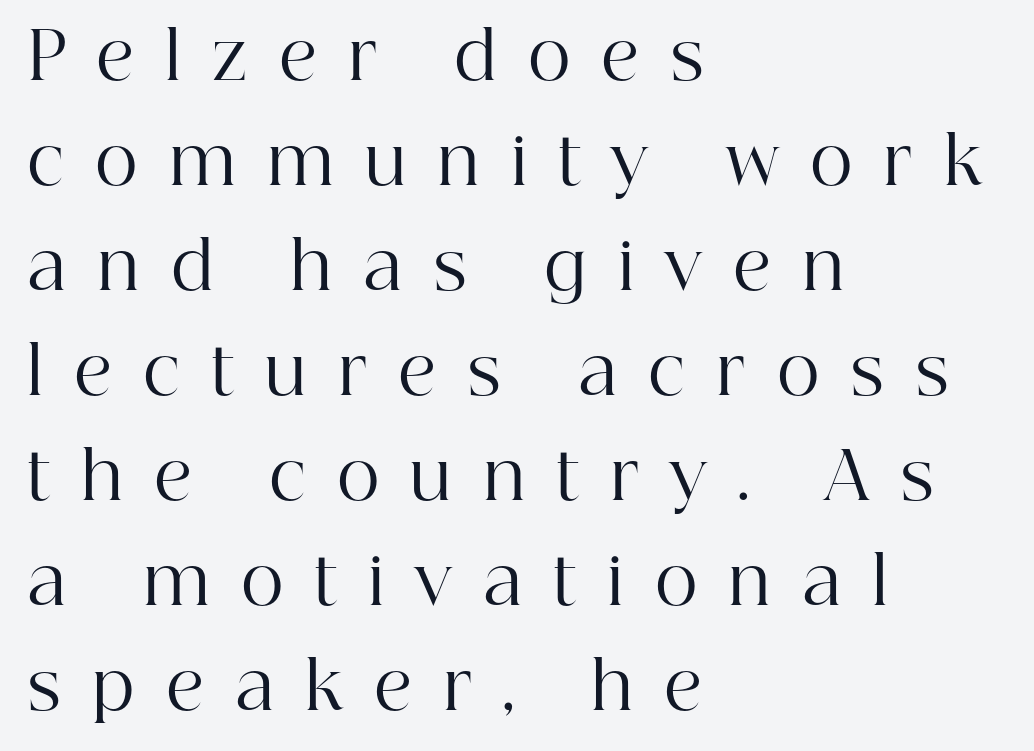
The image shows 66 px regular-weight serif type, upright; set left-aligned, normal line spacing (1.59x), unusually wide letter spacing (+0.47 em), not underlined; high stroke contrast and a medium x-height.
